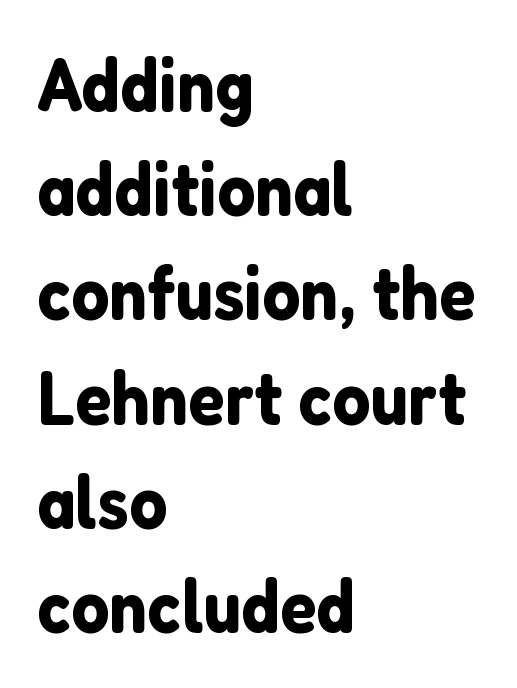
The image shows 75 px sans-serif type, upright; set left-aligned, normal line spacing (1.39x), normal letter spacing, not underlined; low stroke contrast and a medium x-height.
